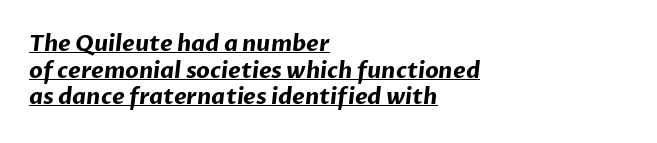
The image shows 22 px bold type; set left-aligned, line spacing 1.21x, normal letter spacing, underlined.
